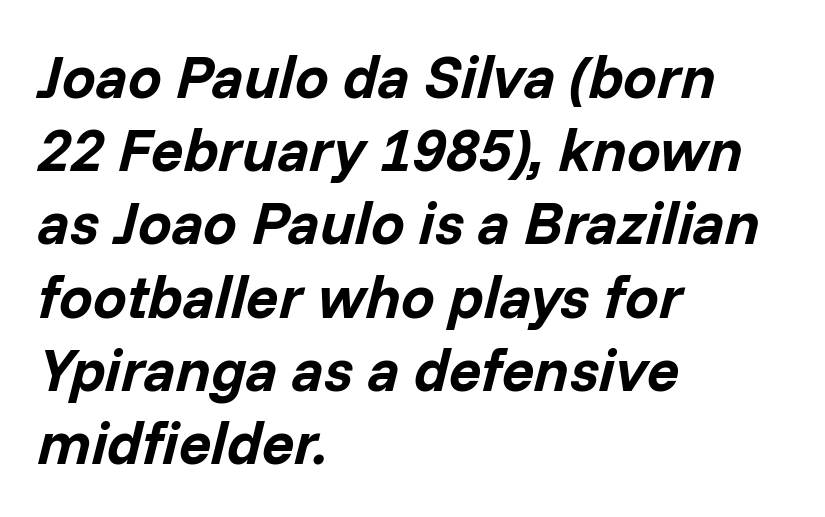
{"italic": "yes", "lean": "right", "slant_degrees": 14, "bold": "yes", "weight": "bold", "width": "normal", "stroke_contrast": "low", "x_height": "medium", "monospaced": "no", "underline": "no", "align": "left", "line_spacing_ratio": 1.22, "letter_spacing": "normal", "letter_spacing_em": 0.0, "glyph_px": 60}
